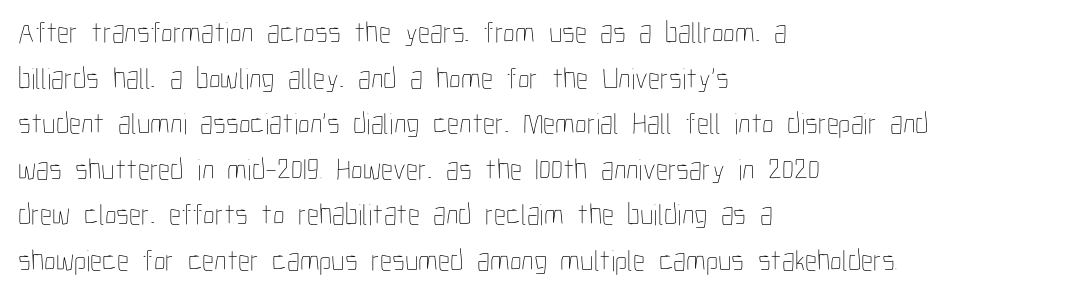
Q: Is the text bold? A: No.
Q: Is the text italic (slanted)? A: No, it is upright.
Q: Is the text underlined? A: No.
Q: How is the paragraph aligned? A: Left-aligned.
Q: Is the spacing between letters normal or unusually wide? A: Normal.
Q: Is the spacing between lines tight, normal or loose? A: Normal.
Q: Width (condensed, normal, or wide)? A: Condensed.
Q: Stroke contrast? A: Low.
Q: x-height? A: Medium.
Q: Monospaced? A: No.
